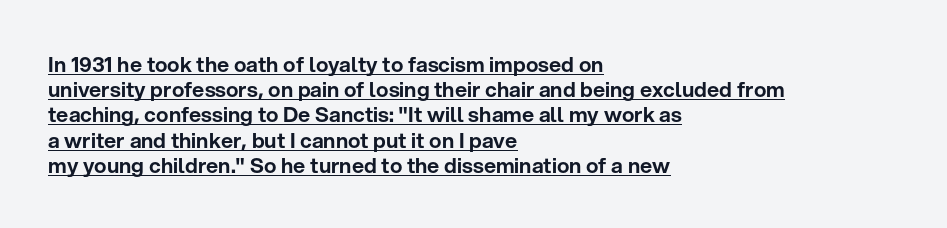
Q: Is the text italic (slanted)? A: No, it is upright.
Q: Is the text underlined? A: Yes.
Q: How is the paragraph aligned? A: Left-aligned.
Q: Is the spacing between letters normal or unusually wide? A: Normal.
